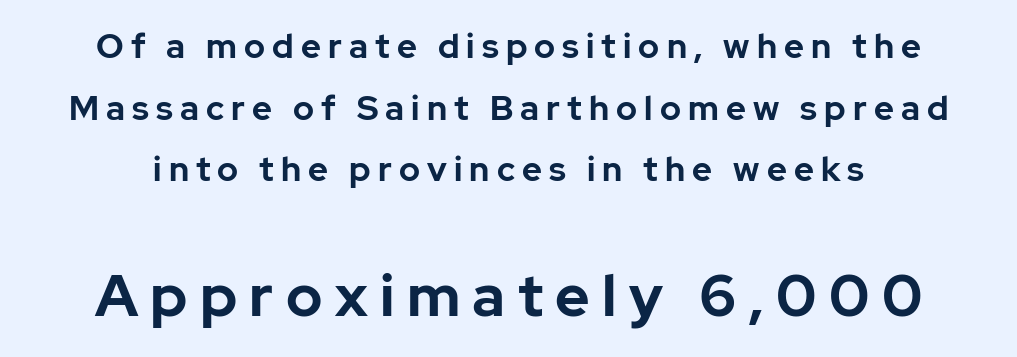
The image shows 59 px bold sans-serif type, upright; set line spacing 1.81x, unusually wide letter spacing (+0.21 em), not underlined; the second (bottom) block is 1.74x larger; low stroke contrast and a medium x-height.
